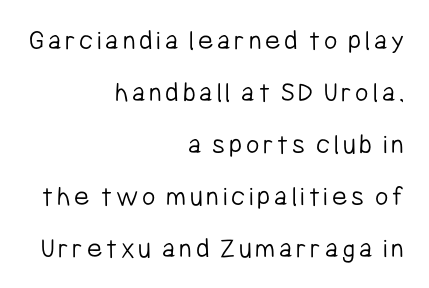
Q: Is the text bold? A: No.
Q: Is the text italic (slanted)? A: No, it is upright.
Q: Is the typeface a serif or a sans-serif typeface? A: Sans-serif.
Q: Is the text underlined? A: No.
Q: How is the paragraph aligned? A: Right-aligned.
Q: Width (condensed, normal, or wide)? A: Condensed.
Q: Stroke contrast? A: Low.
Q: x-height? A: Medium.
Q: Monospaced? A: No.
